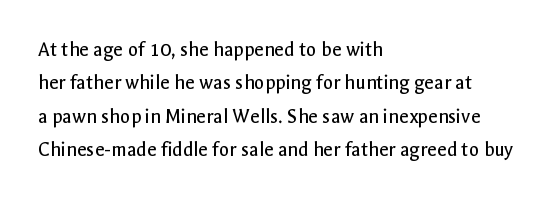
{"italic": "no", "bold": "no", "underline": "no", "align": "left", "line_spacing": "normal", "line_spacing_ratio": 1.59, "letter_spacing": "normal", "letter_spacing_em": 0.0, "glyph_px": 21}
